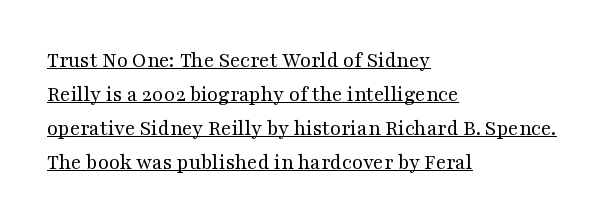
The image shows 22 px text type, upright; set left-aligned, normal line spacing (1.54x), normal letter spacing, underlined.
